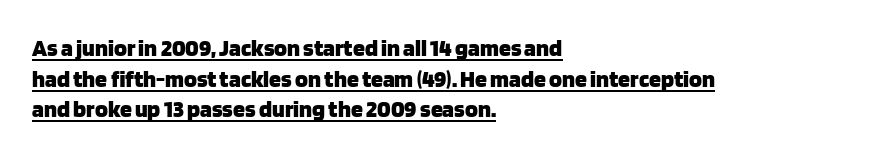
If you measured baseline to baseline, you'd find a middling distance. Each glyph is drawn with heavy, bold strokes. Underline: present. Each line starts at the same left margin while the right side varies. Tracking value appears to be zero — textbook default spacing.
